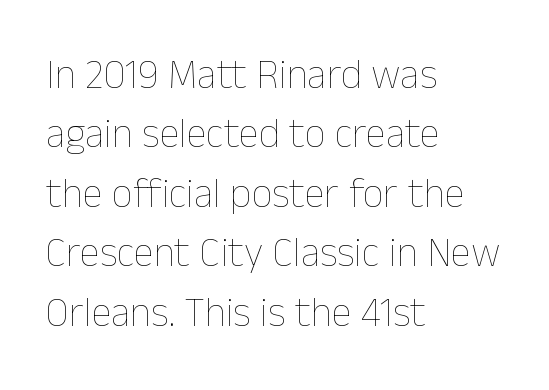
Q: Is the text bold? A: No.
Q: Is the text italic (slanted)? A: No, it is upright.
Q: Is the text underlined? A: No.
Q: How is the paragraph aligned? A: Left-aligned.
Q: Is the spacing between letters normal or unusually wide? A: Normal.
Q: Is the spacing between lines tight, normal or loose? A: Normal.
Q: Width (condensed, normal, or wide)? A: Normal.
Q: Stroke contrast? A: Low.
Q: x-height? A: Medium.
Q: Monospaced? A: No.
